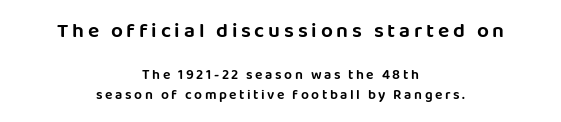
The image shows 21 px text type, upright; set centered, normal line spacing (1.47x), not underlined; the first (top) block is 1.5x larger.
